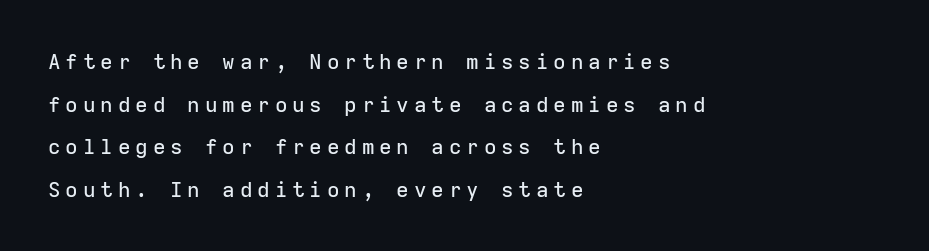
This is the regular roman posture of the typeface. Each row of text sits above clean, open space. Substantial extra tracking has been applied to these lines. Horizontally, the lines are justified to the leading edge only. Airy leading.
